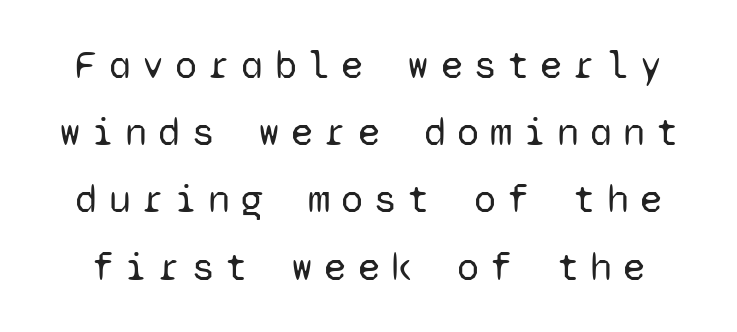
Q: Is the text bold? A: No.
Q: Is the text italic (slanted)? A: No, it is upright.
Q: Is the typeface a serif or a sans-serif typeface? A: Sans-serif.
Q: Is the text underlined? A: No.
Q: Is the spacing between letters normal or unusually wide? A: Unusually wide.
Q: Is the spacing between lines tight, normal or loose? A: Normal.
Q: Width (condensed, normal, or wide)? A: Normal.
Q: Stroke contrast? A: Low.
Q: x-height? A: Medium.
Q: Monospaced? A: Yes.
